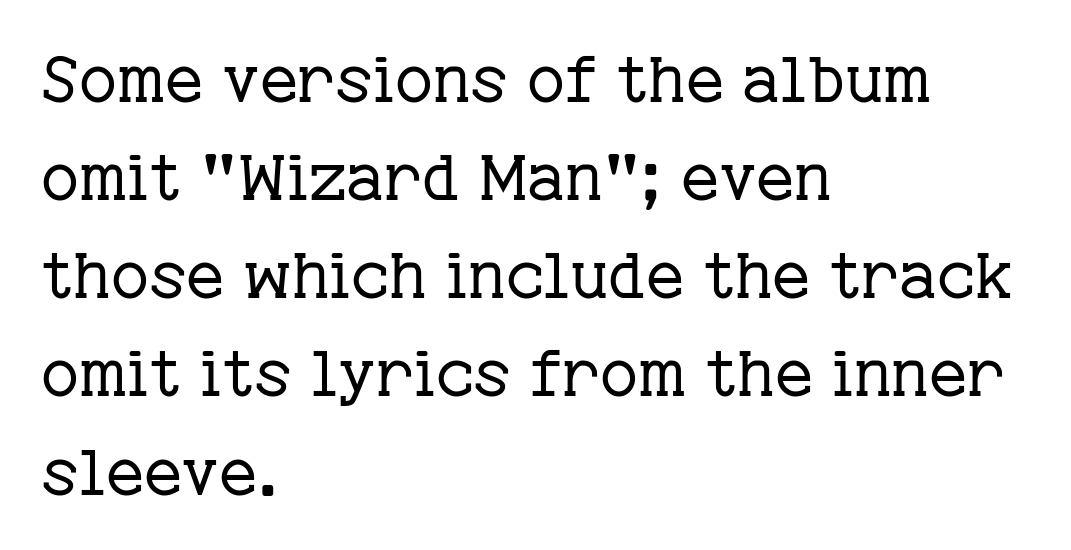
Q: Is the text bold? A: No.
Q: Is the text italic (slanted)? A: No, it is upright.
Q: Is the typeface a serif or a sans-serif typeface? A: Serif.
Q: Is the text underlined? A: No.
Q: How is the paragraph aligned? A: Left-aligned.
Q: Is the spacing between letters normal or unusually wide? A: Normal.
Q: Is the spacing between lines tight, normal or loose? A: Normal.
Q: Width (condensed, normal, or wide)? A: Normal.
Q: Stroke contrast? A: Low.
Q: x-height? A: Medium.
Q: Monospaced? A: No.
